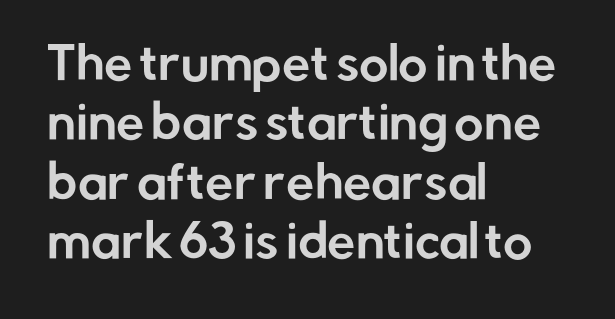
The font family rendered here belongs to the sans-serif group. The rows are spaced the way most documents space them. This sample has the flowing, uneven cadence of proportional lettering. Posture: straight, roman, zero tilt.
